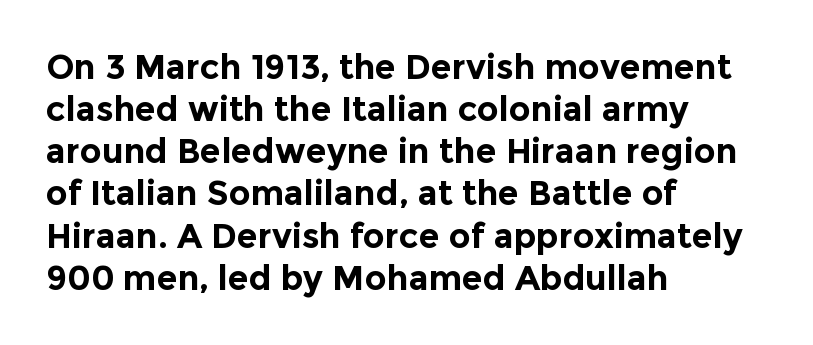
Q: Is the text bold? A: Yes.
Q: Is the text italic (slanted)? A: No, it is upright.
Q: Is the typeface a serif or a sans-serif typeface? A: Sans-serif.
Q: Is the text underlined? A: No.
Q: How is the paragraph aligned? A: Left-aligned.
Q: Is the spacing between letters normal or unusually wide? A: Normal.
Q: Width (condensed, normal, or wide)? A: Normal.
Q: x-height? A: Medium.
Q: Monospaced? A: No.
